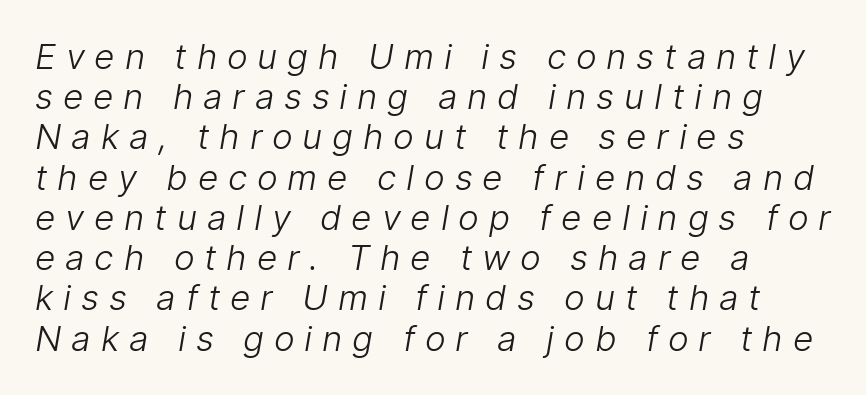
Leftover space on each line is placed entirely after the last word. Decoration check: the copy has no underline. Whoever set this chose condensed vertical rhythm over breathing room. Classification — sans serif. You could not count columns in this text — the font is proportionally spaced. The characters are drawn with everyday or finer stroke widths.
